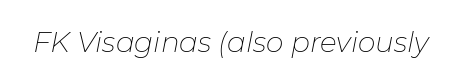
{"italic": "yes", "lean": "right", "slant_degrees": 11, "bold": "no", "weight": "thin", "width": "normal", "stroke_contrast": "low", "x_height": "medium", "monospaced": "no", "underline": "no", "letter_spacing": "normal", "letter_spacing_em": 0.0, "glyph_px": 28}
